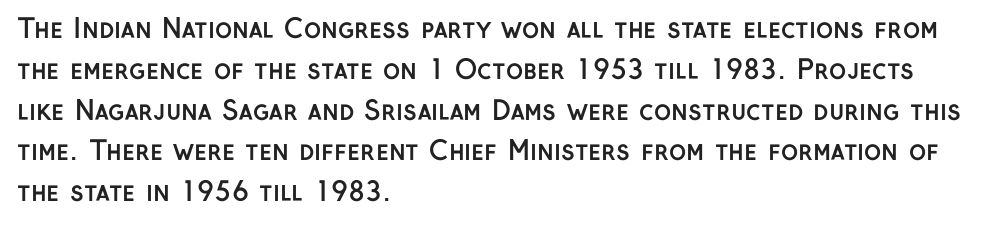
The image shows 26 px bold type, upright; set left-aligned, normal line spacing (1.57x), normal letter spacing, not underlined.
